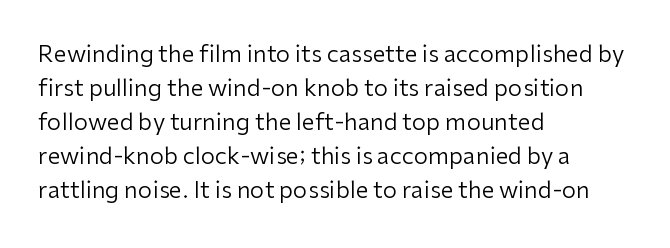
The image shows 23 px text type, upright; set left-aligned, normal line spacing (1.48x), normal letter spacing, not underlined.
